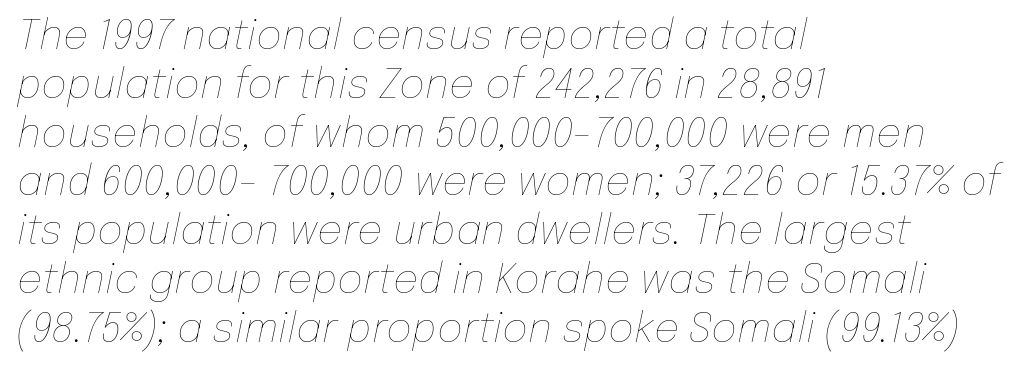
{"italic": "yes", "lean": "right", "slant_degrees": 12, "bold": "no", "weight": "thin", "width": "normal", "stroke_contrast": "low", "x_height": "medium", "monospaced": "no", "underline": "no", "align": "left", "line_spacing_ratio": 1.22, "letter_spacing": "normal", "letter_spacing_em": 0.0, "glyph_px": 40}
